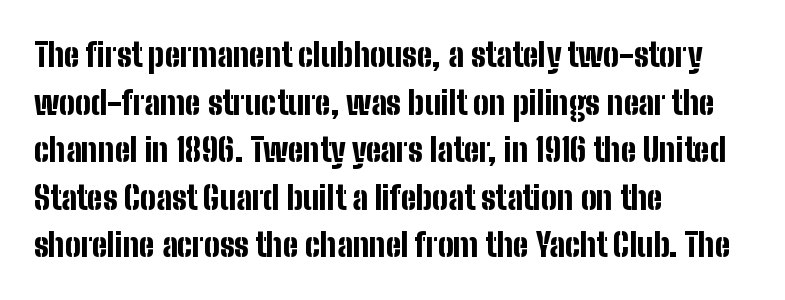
Where is the straight margin? On the left. The line texture is even and compact thanks to regular tracking. A normal amount of white space separates one row of letters from the next. Anything drawn beneath the words? Only blank space. Italic: no, the glyphs are upright roman. The rendering uses natural spacing where letterforms have individual widths.
